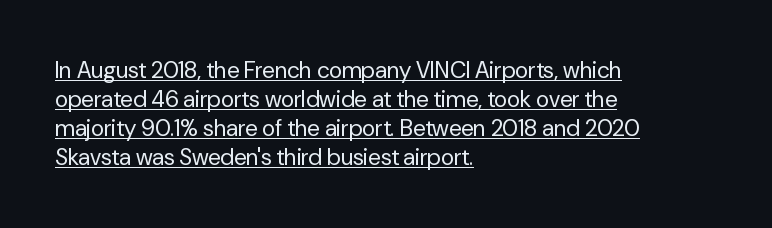
A roman cut, with each character standing at attention. The gaps between neighbouring characters are ordinary and unremarkable. These lines sit exactly where default settings would place them. Is the block centered? No — it sits flush against the left margin. Is the stroke heavy? The answer is a plain regular-or-lighter. A rule runs beneath these lines of type.
